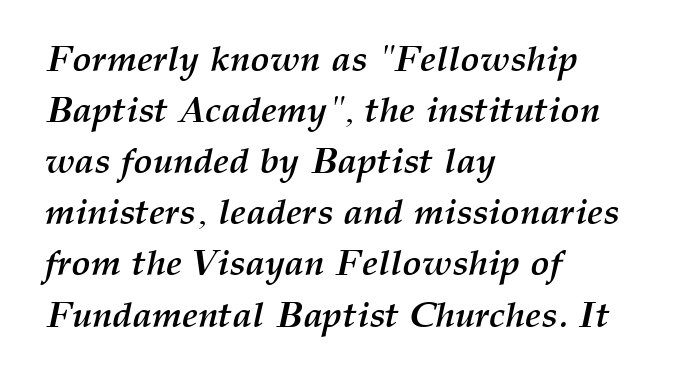
Each letter keeps its own natural width here, so spacing adapts to shape. Honestly, there is no underline to notice here at all. Heft: maximum for text — a bold. Teacher's note: observe the even left margin — that is flush-left alignment. The rendering keeps characters at their native spacing. Vertically, the passage feels balanced, rows spaced as you'd expect.
